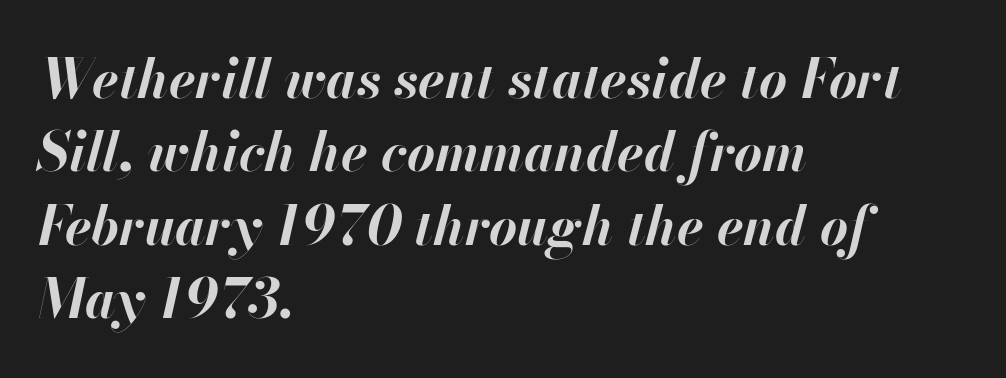
{"italic": "yes", "lean": "right", "slant_degrees": 13, "bold": "yes", "weight": "bold", "width": "normal", "stroke_contrast": "high", "x_height": "small", "monospaced": "no", "underline": "no", "align": "left", "line_spacing": "normal", "line_spacing_ratio": 1.36, "letter_spacing": "normal", "letter_spacing_em": 0.0, "glyph_px": 54}
